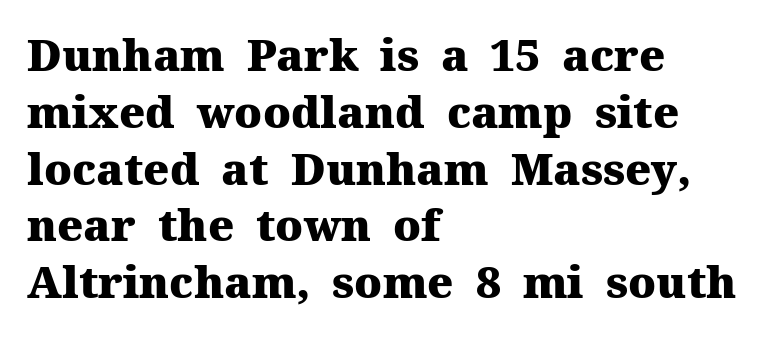
Q: Is the text bold? A: Yes.
Q: Is the text italic (slanted)? A: No, it is upright.
Q: Is the typeface a serif or a sans-serif typeface? A: Serif.
Q: Is the text underlined? A: No.
Q: How is the paragraph aligned? A: Left-aligned.
Q: Is the spacing between letters normal or unusually wide? A: Normal.
Q: Is the spacing between lines tight, normal or loose? A: Normal.
Q: Width (condensed, normal, or wide)? A: Normal.
Q: Stroke contrast? A: Medium.
Q: x-height? A: Medium.
Q: Monospaced? A: No.
